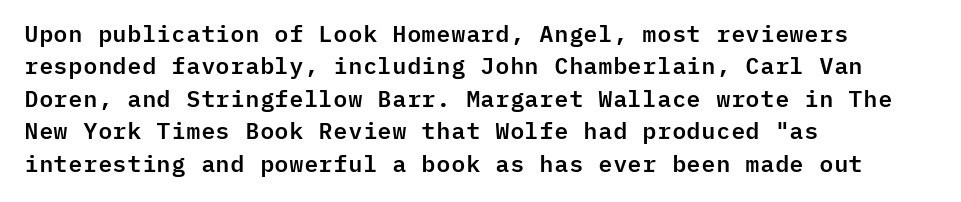
{"italic": "no", "underline": "no", "align": "left", "line_spacing": "normal", "line_spacing_ratio": 1.41, "letter_spacing": "normal", "letter_spacing_em": 0.0, "glyph_px": 23}
